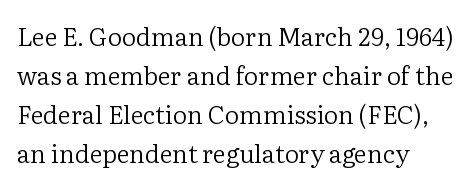
{"italic": "no", "bold": "no", "underline": "no", "align": "left", "line_spacing": "normal", "line_spacing_ratio": 1.56, "letter_spacing": "normal", "letter_spacing_em": 0.0, "glyph_px": 25}
